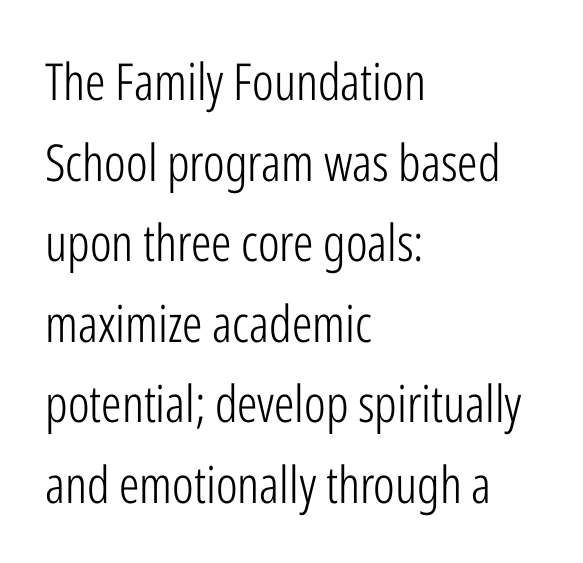
Q: Is the text bold? A: No.
Q: Is the text italic (slanted)? A: No, it is upright.
Q: Is the typeface a serif or a sans-serif typeface? A: Sans-serif.
Q: Is the text underlined? A: No.
Q: How is the paragraph aligned? A: Left-aligned.
Q: Is the spacing between letters normal or unusually wide? A: Normal.
Q: Is the spacing between lines tight, normal or loose? A: Normal.
Q: Width (condensed, normal, or wide)? A: Condensed.
Q: Stroke contrast? A: Low.
Q: x-height? A: Medium.
Q: Monospaced? A: No.
